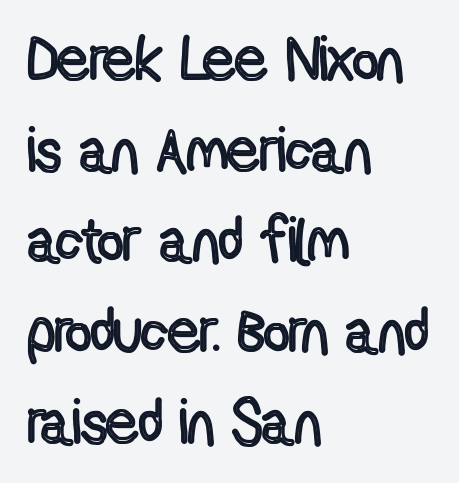
A typesetter would call this proportional, since set widths differ per character. The paragraph has a hard left edge and a soft right edge. This sample uses an upright cut, with every glyph sitting square on the baseline. Regarding leading, the lines here are spaced in the standard way. Is the letter spacing exaggerated? No — it looks like the ordinary default.
